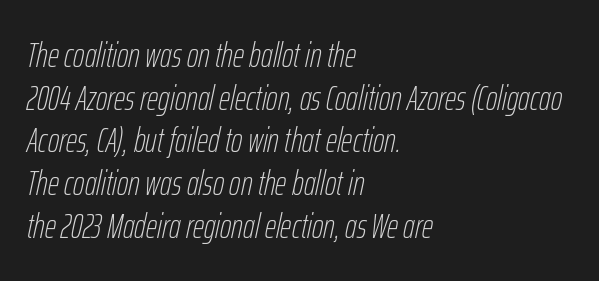
The font's italic variant was chosen for this text. Weight: in the light-to-regular range. Inter-character spacing is left at the font's built-in metrics. Teacher's note: observe the even left margin — that is flush-left alignment. A clean baseline with only descenders dipping below it.
